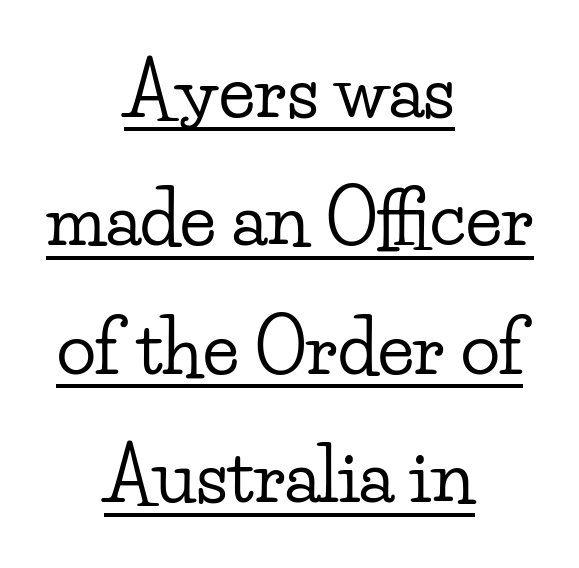
{"serif": "yes", "italic": "no", "width": "wide", "stroke_contrast": "low", "x_height": "small", "monospaced": "no", "underline": "yes", "align": "center", "line_spacing_ratio": 1.76, "letter_spacing": "normal", "letter_spacing_em": 0.0, "glyph_px": 73}
